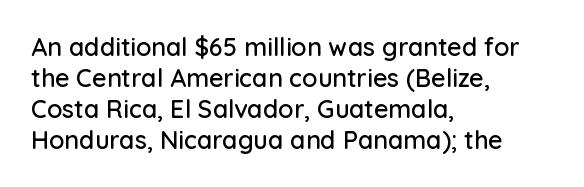
{"italic": "no", "underline": "no", "align": "left", "line_spacing_ratio": 1.24, "letter_spacing": "normal", "letter_spacing_em": 0.0, "glyph_px": 25}
